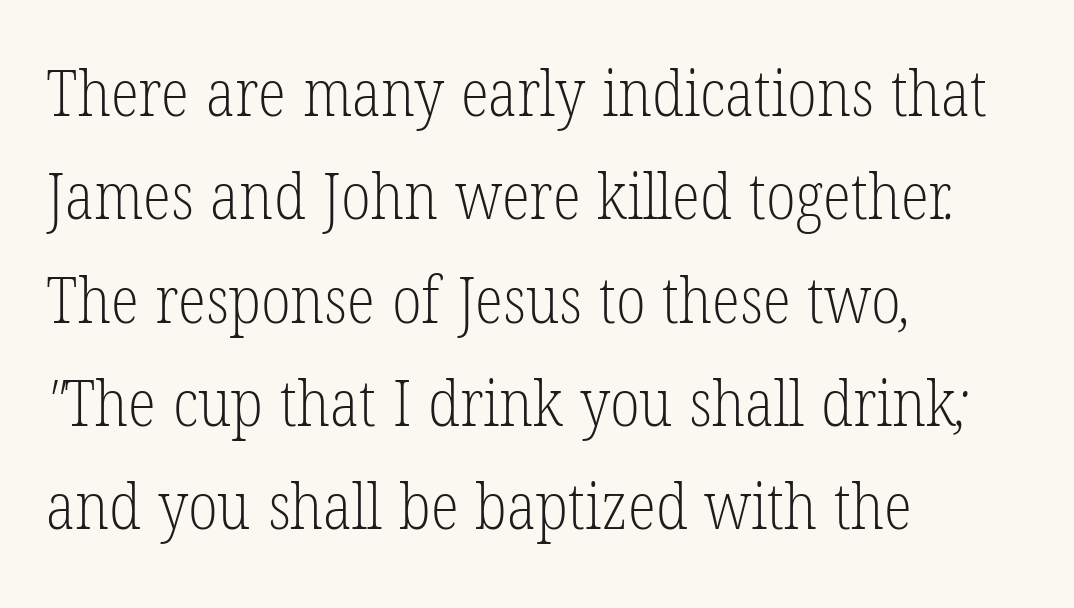
Q: Is the text bold? A: No.
Q: Is the typeface a serif or a sans-serif typeface? A: Serif.
Q: Is the text underlined? A: No.
Q: How is the paragraph aligned? A: Left-aligned.
Q: Is the spacing between letters normal or unusually wide? A: Normal.
Q: Is the spacing between lines tight, normal or loose? A: Normal.
Q: Width (condensed, normal, or wide)? A: Condensed.
Q: Stroke contrast? A: Low.
Q: x-height? A: Medium.
Q: Monospaced? A: No.
